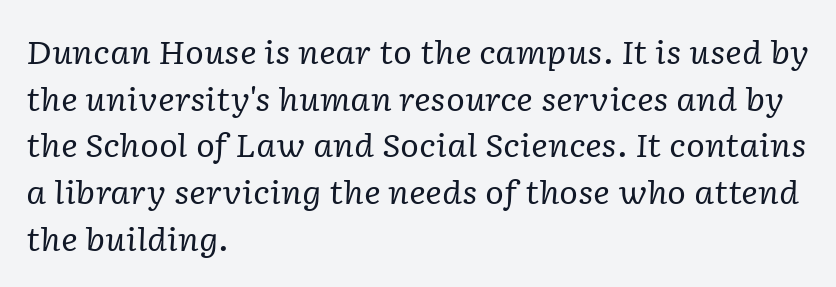
{"serif": "yes", "italic": "yes", "lean": "right", "slant_degrees": 2, "bold": "no", "weight": "regular", "width": "normal", "stroke_contrast": "low", "x_height": "medium", "monospaced": "no", "underline": "no", "align": "left", "line_spacing": "normal", "line_spacing_ratio": 1.46, "letter_spacing": "normal", "letter_spacing_em": 0.0, "glyph_px": 32}
